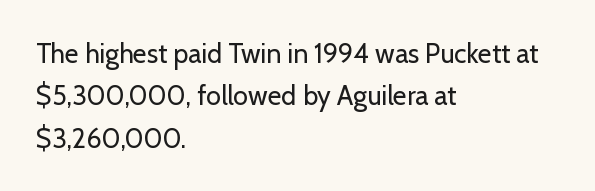
{"italic": "no", "bold": "no", "underline": "no", "align": "left", "line_spacing": "normal", "line_spacing_ratio": 1.57, "letter_spacing": "normal", "letter_spacing_em": 0.0, "glyph_px": 27}
